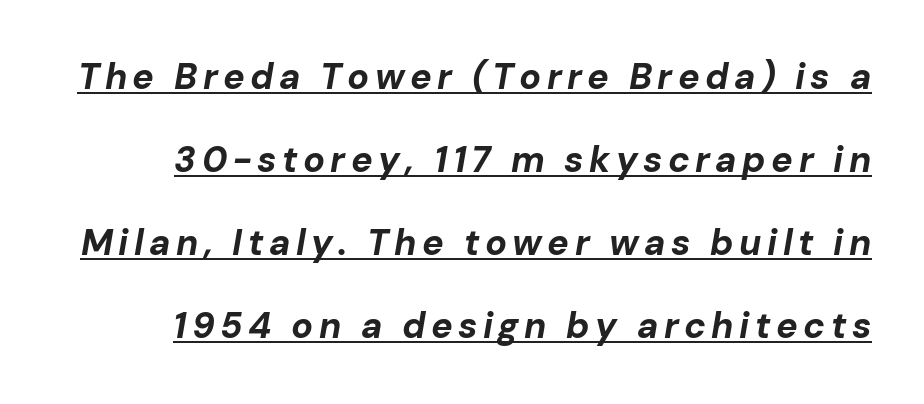
{"italic": "yes", "lean": "right", "slant_degrees": 10, "bold": "yes", "weight": "bold", "width": "normal", "stroke_contrast": "low", "x_height": "medium", "monospaced": "no", "underline": "yes", "line_spacing": "loose", "line_spacing_ratio": 2.31, "glyph_px": 36}
